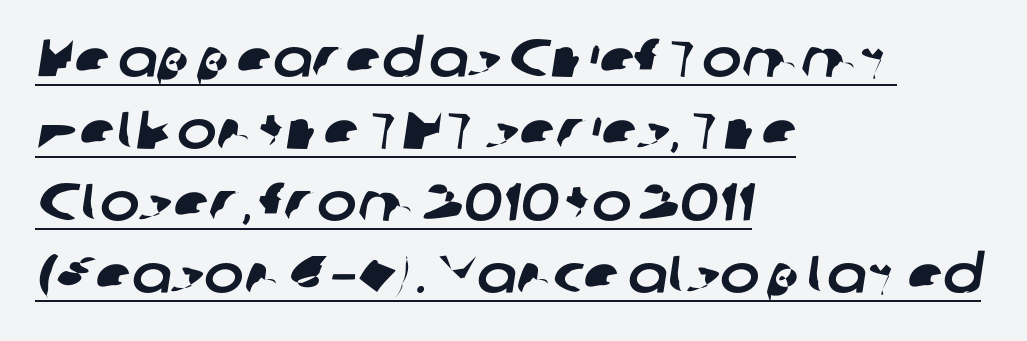
Q: Is the typeface a serif or a sans-serif typeface? A: Sans-serif.
Q: Is the text underlined? A: Yes.
Q: How is the paragraph aligned? A: Left-aligned.
Q: Is the spacing between letters normal or unusually wide? A: Normal.
Q: Is the spacing between lines tight, normal or loose? A: Normal.
Q: Width (condensed, normal, or wide)? A: Normal.
Q: Stroke contrast? A: Low.
Q: x-height? A: Medium.
Q: Monospaced? A: No.
